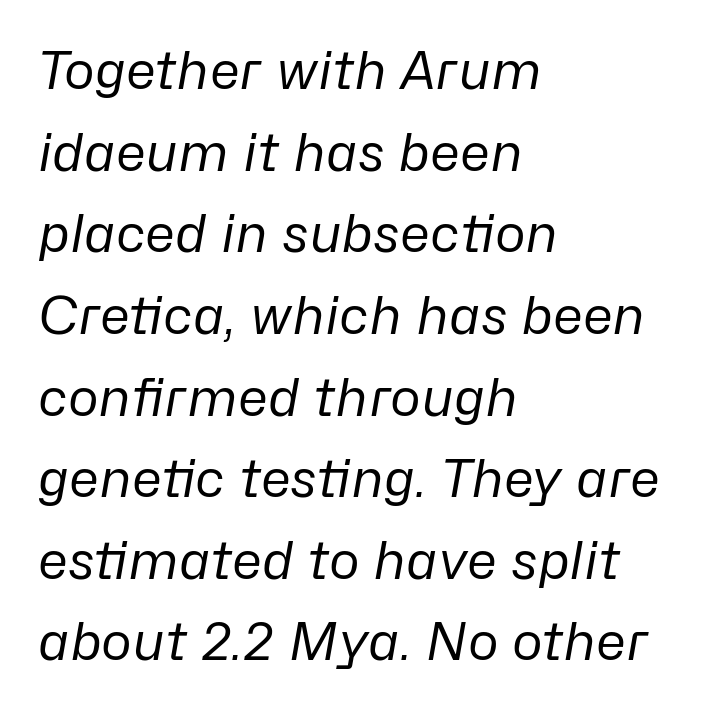
Just letters on the line, the space beneath them empty. Notice how descenders clear the ascenders below comfortably — that's standard leading. There is no visible air inserted between adjacent glyphs. Quick note: italic.
